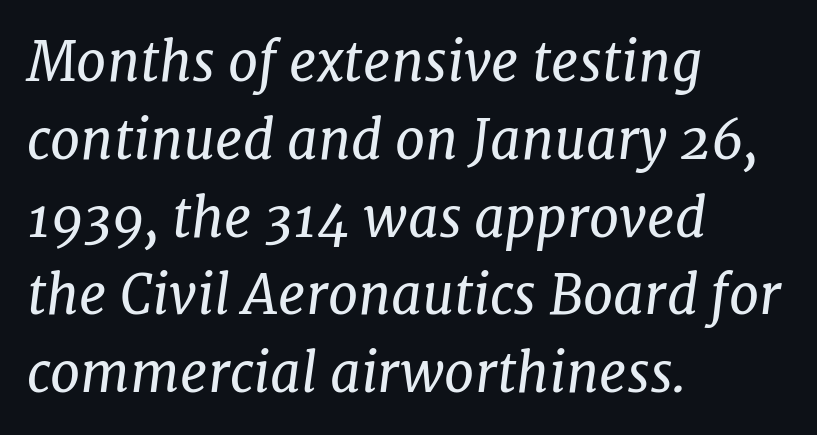
The image shows 54 px regular-weight serif type, italic (leaning right); set left-aligned, normal line spacing (1.44x), normal letter spacing, not underlined; low stroke contrast and a medium x-height.
